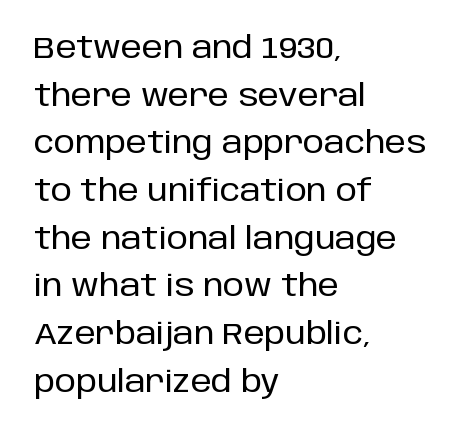
{"serif": "no", "italic": "no", "width": "normal", "stroke_contrast": "low", "x_height": "large", "monospaced": "no", "underline": "no", "align": "left", "line_spacing": "normal", "line_spacing_ratio": 1.59, "letter_spacing": "normal", "letter_spacing_em": 0.0, "glyph_px": 30}
